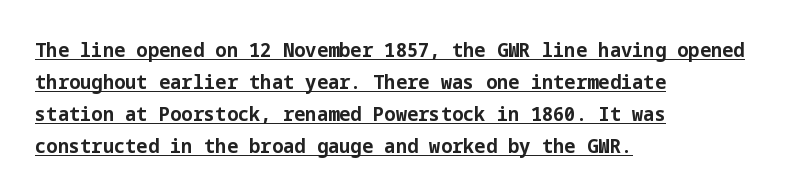
The image shows 20 px bold type, upright; set left-aligned, normal line spacing (1.6x), normal letter spacing, underlined.
